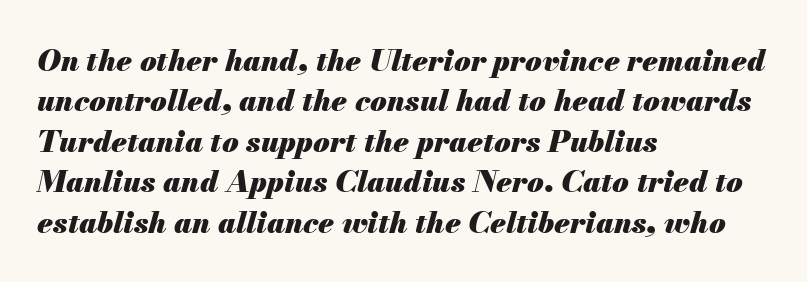
The image shows 30 px heavy type, italic (leaning right); set left-aligned, normal line spacing (1.35x), normal letter spacing, not underlined; medium stroke contrast and a small x-height.
